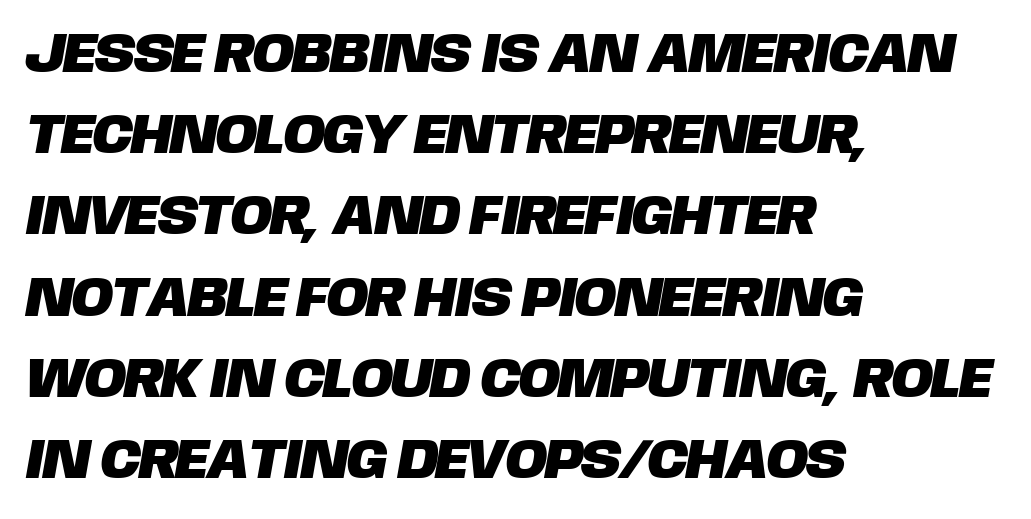
The image shows 56 px sans-serif type; set left-aligned, normal line spacing (1.45x), normal letter spacing, not underlined; low stroke contrast and a large x-height.
